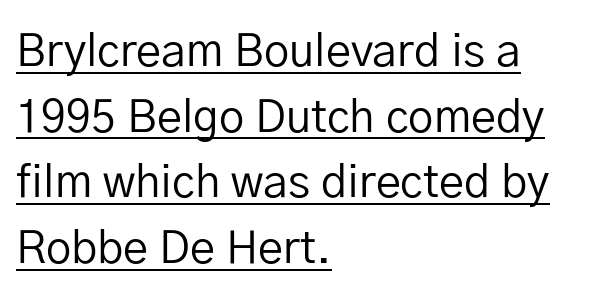
The image shows 45 px regular-weight sans-serif type, upright; set left-aligned, normal line spacing (1.46x), normal letter spacing, underlined; low stroke contrast and a medium x-height.
